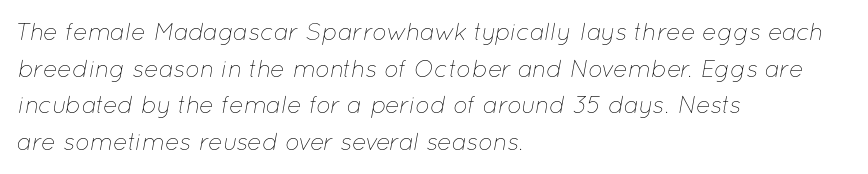
Q: Is the text bold? A: No.
Q: Is the text italic (slanted)? A: Yes, it leans right by about 12 degrees.
Q: Is the text underlined? A: No.
Q: How is the paragraph aligned? A: Left-aligned.
Q: Is the spacing between letters normal or unusually wide? A: Normal.
Q: Is the spacing between lines tight, normal or loose? A: Normal.
